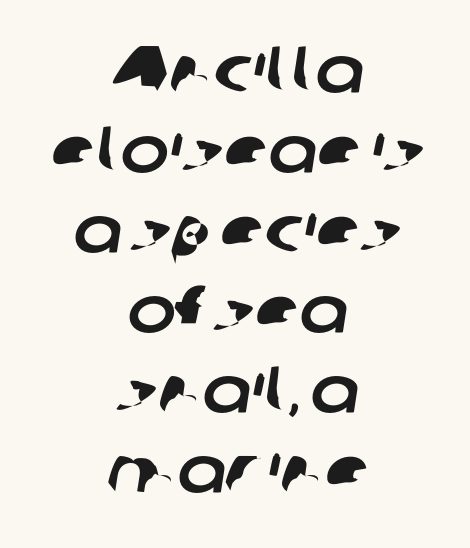
Q: Is the typeface a serif or a sans-serif typeface? A: Sans-serif.
Q: Is the text underlined? A: No.
Q: How is the paragraph aligned? A: Centered.
Q: Is the spacing between letters normal or unusually wide? A: Normal.
Q: Width (condensed, normal, or wide)? A: Normal.
Q: Stroke contrast? A: Low.
Q: x-height? A: Medium.
Q: Monospaced? A: No.
